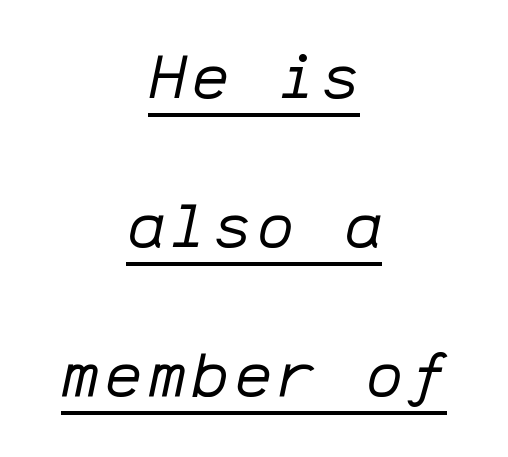
{"italic": "yes", "lean": "right", "slant_degrees": 12, "bold": "no", "weight": "regular", "width": "normal", "stroke_contrast": "low", "x_height": "medium", "monospaced": "yes", "underline": "yes", "align": "center", "line_spacing": "loose", "line_spacing_ratio": 2.4, "glyph_px": 62}
